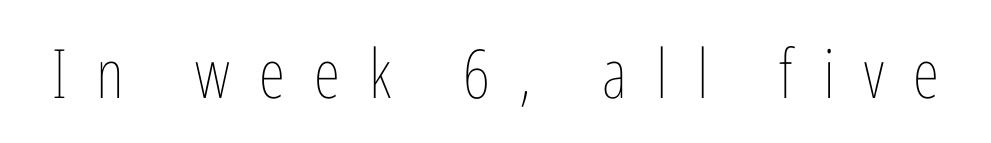
Q: Is the text bold? A: No.
Q: Is the text italic (slanted)? A: No, it is upright.
Q: Is the text underlined? A: No.
Q: Is the spacing between letters normal or unusually wide? A: Unusually wide.
Q: Width (condensed, normal, or wide)? A: Condensed.
Q: Stroke contrast? A: Low.
Q: x-height? A: Medium.
Q: Monospaced? A: No.
